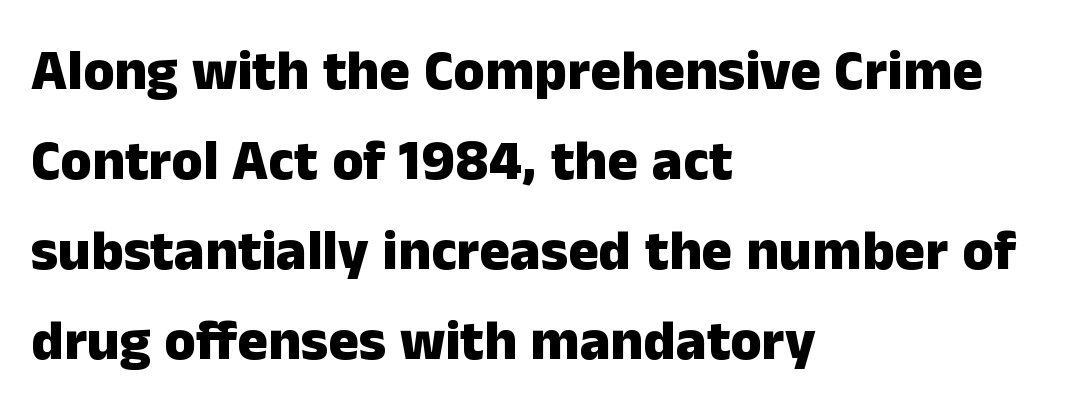
The image shows 57 px heavy sans-serif type, upright; set left-aligned, normal line spacing (1.58x), normal letter spacing, not underlined; low stroke contrast and a medium x-height.
